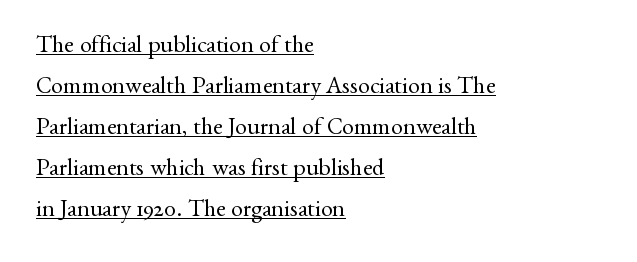
Q: Is the text bold? A: No.
Q: Is the text italic (slanted)? A: No, it is upright.
Q: Is the text underlined? A: Yes.
Q: How is the paragraph aligned? A: Left-aligned.
Q: Is the spacing between letters normal or unusually wide? A: Normal.
